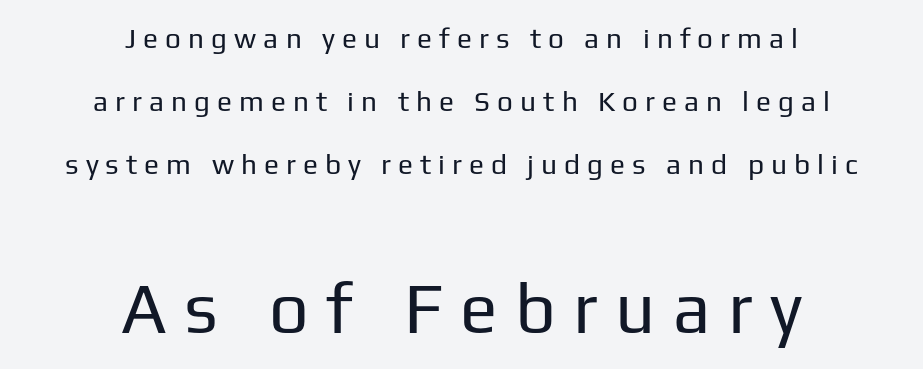
The image shows 70 px regular-weight sans-serif type, upright; set centered, loose line spacing (2.25x), unusually wide letter spacing (+0.25 em), not underlined; the second (bottom) block is 2.5x larger; low stroke contrast and a medium x-height.
